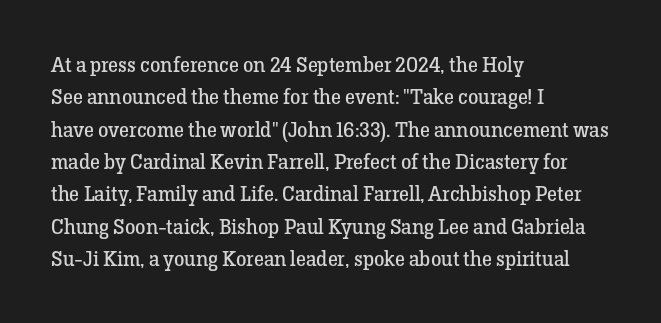
The image shows 21 px text type, upright; set left-aligned, normal line spacing (1.54x), normal letter spacing, not underlined.
